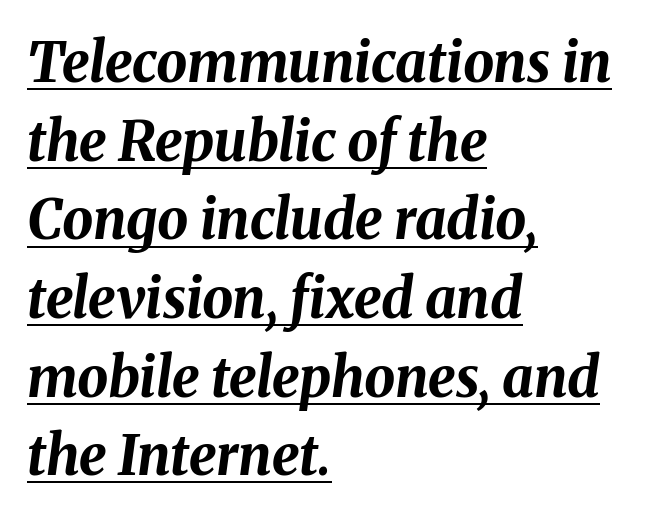
Successive baselines arrive at the customary interval. You can see a thin bar hugging the bottom of the glyphs. A student would call this left alignment; a typographer would say flush left, rag right. Each letter keeps its own natural width here, so spacing adapts to shape. This is oblique type, the kind used for emphasis or titles.
